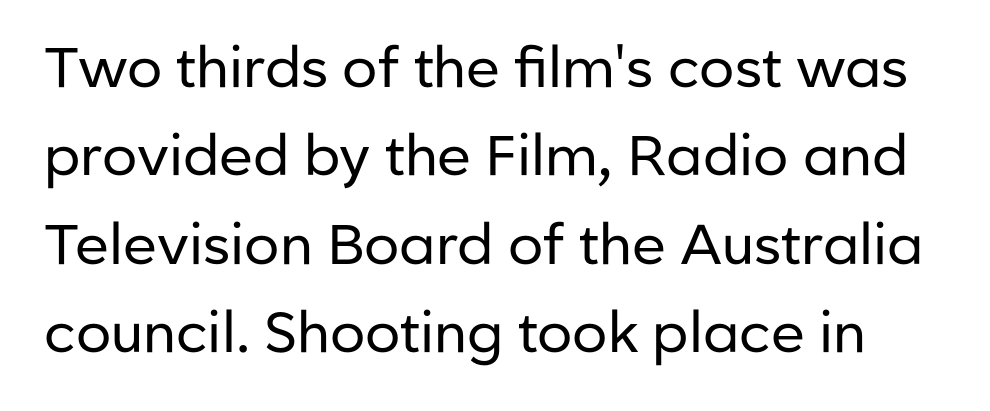
Q: Is the text bold? A: No.
Q: Is the text italic (slanted)? A: No, it is upright.
Q: Is the typeface a serif or a sans-serif typeface? A: Sans-serif.
Q: Is the text underlined? A: No.
Q: Is the spacing between letters normal or unusually wide? A: Normal.
Q: Is the spacing between lines tight, normal or loose? A: Normal.
Q: Width (condensed, normal, or wide)? A: Normal.
Q: Stroke contrast? A: Low.
Q: x-height? A: Medium.
Q: Monospaced? A: No.
